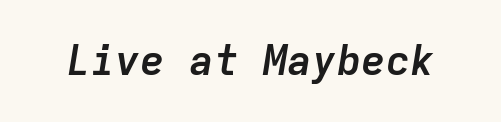
Unmarked baselines from the first word to the last. Emphasis by weight is at full strength: bold. Glyph-to-glyph distance matches everyday printed text. These lines are rendered in a fixed-pitch font. This sample uses an oblique cut, with every glyph tilted off the vertical.
